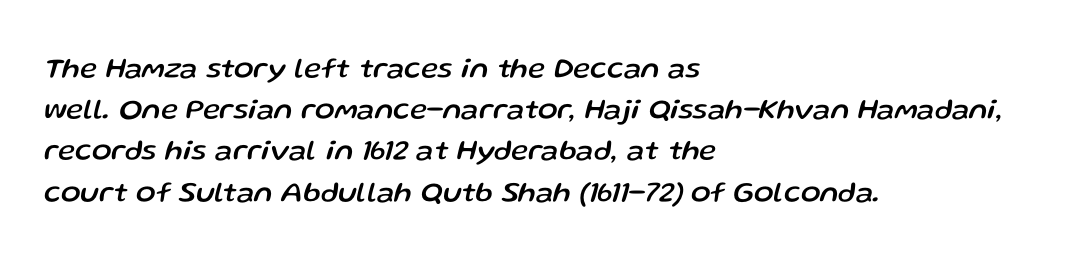
The baseline area is clear. When letters slant like this, we call the style italic. The tracking reads as untouched default to a designer's eye. Character widths vary here, with narrow letters taking less room than wide ones. The typesetter chose a ragged-right arrangement here. Regular leading.
